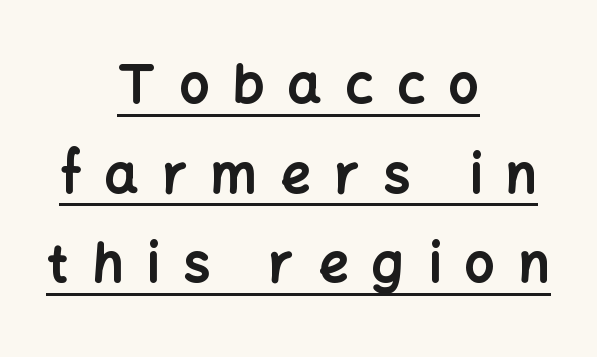
{"serif": "no", "italic": "no", "bold": "yes", "weight": "bold", "width": "normal", "stroke_contrast": "low", "x_height": "medium", "monospaced": "no", "underline": "yes", "align": "center", "line_spacing": "normal", "line_spacing_ratio": 1.69, "letter_spacing": "wide", "letter_spacing_em": 0.45, "glyph_px": 53}
